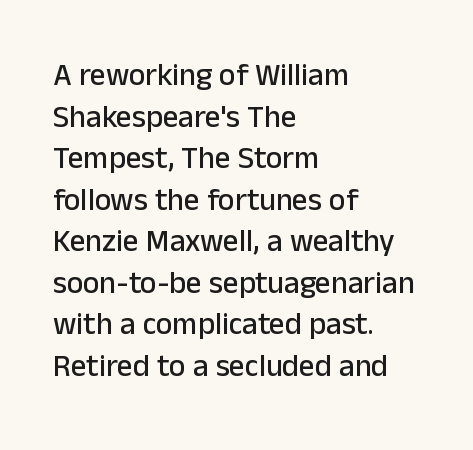
{"serif": "no", "italic": "no", "width": "normal", "stroke_contrast": "low", "x_height": "medium", "monospaced": "no", "underline": "no", "align": "left", "line_spacing": "normal", "line_spacing_ratio": 1.34, "letter_spacing": "normal", "letter_spacing_em": 0.0, "glyph_px": 31}
